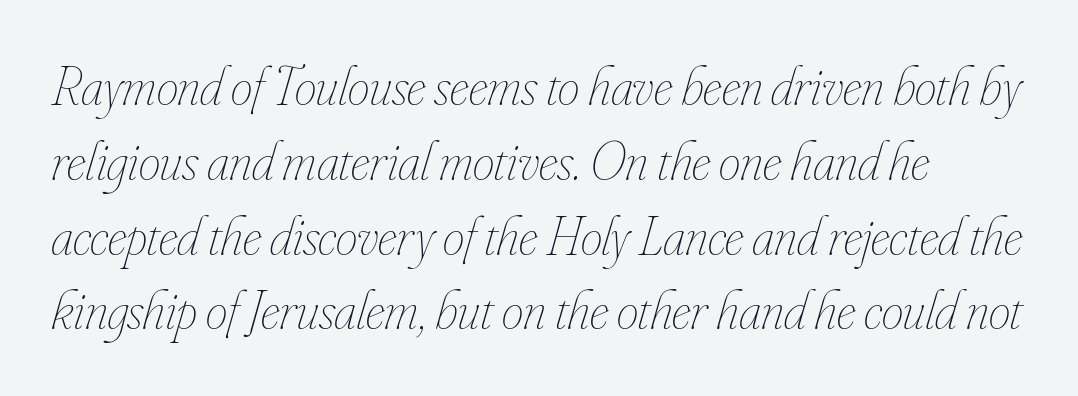
Q: Is the text bold? A: No.
Q: Is the text italic (slanted)? A: Yes, it leans right by about 16 degrees.
Q: Is the text underlined? A: No.
Q: Is the spacing between letters normal or unusually wide? A: Normal.
Q: Is the spacing between lines tight, normal or loose? A: Normal.
Q: Width (condensed, normal, or wide)? A: Condensed.
Q: Stroke contrast? A: Low.
Q: x-height? A: Small.
Q: Monospaced? A: No.
